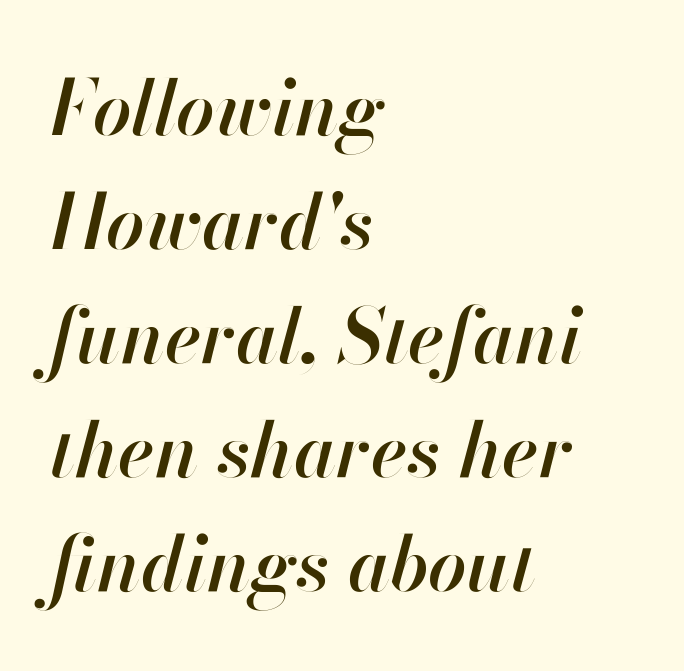
{"italic": "yes", "lean": "right", "slant_degrees": 13, "bold": "semi", "weight": "semibold", "width": "normal", "stroke_contrast": "high", "x_height": "small", "monospaced": "no", "underline": "no", "align": "left", "line_spacing": "normal", "line_spacing_ratio": 1.5, "letter_spacing": "normal", "letter_spacing_em": 0.0, "glyph_px": 76}
